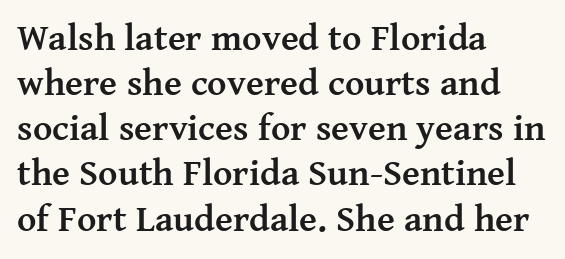
{"serif": "yes", "italic": "no", "bold": "yes", "weight": "semibold", "width": "normal", "stroke_contrast": "medium", "x_height": "medium", "monospaced": "no", "underline": "no", "align": "left", "line_spacing_ratio": 1.22, "letter_spacing": "normal", "letter_spacing_em": 0.0, "glyph_px": 37}
